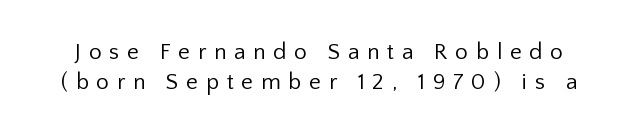
This rendering features lettering with no underline. Do the letters lean? They stand straight. The horizontal fit of the characters is loose and conspicuously gappy. The block of text has a typical density, with ordinary space between rows. No extra ink here — the face is not bold.
